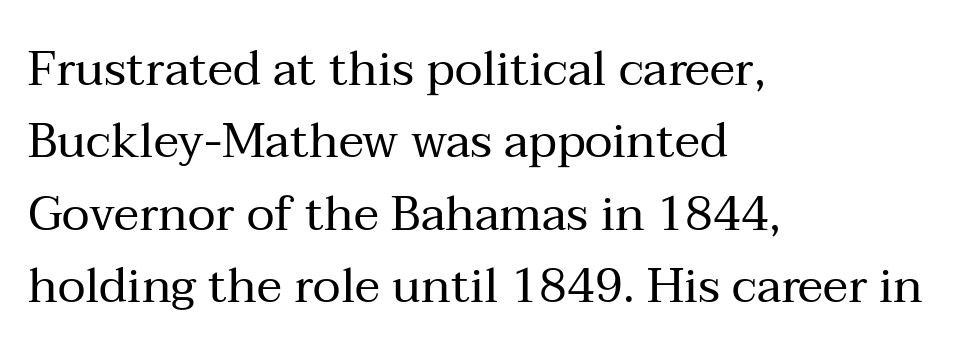
The image shows 48 px regular-weight serif type, upright; set left-aligned, normal line spacing (1.51x), normal letter spacing, not underlined; medium stroke contrast and a medium x-height.
